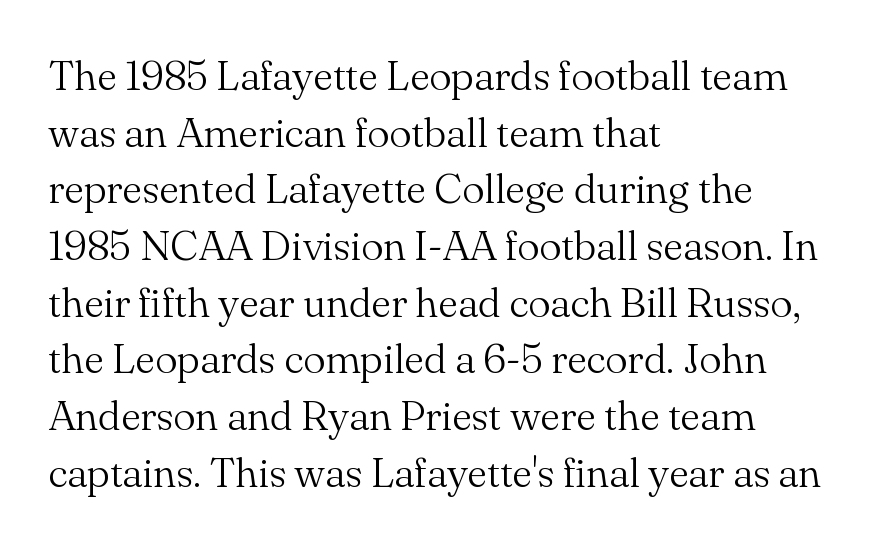
Q: Is the text bold? A: No.
Q: Is the text italic (slanted)? A: No, it is upright.
Q: Is the typeface a serif or a sans-serif typeface? A: Serif.
Q: Is the text underlined? A: No.
Q: How is the paragraph aligned? A: Left-aligned.
Q: Is the spacing between letters normal or unusually wide? A: Normal.
Q: Is the spacing between lines tight, normal or loose? A: Normal.
Q: Width (condensed, normal, or wide)? A: Normal.
Q: Stroke contrast? A: Medium.
Q: x-height? A: Small.
Q: Monospaced? A: No.
